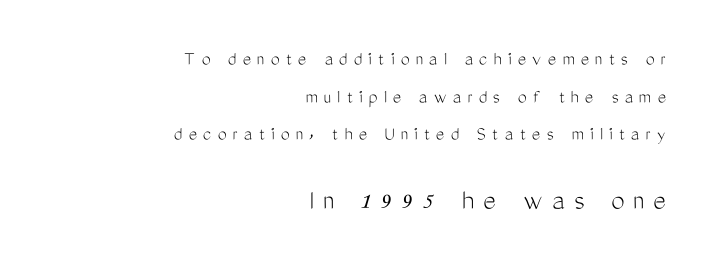
This sample has the flowing, uneven cadence of proportional lettering. Stroke terminals: plain, sans-serif. Does extra space separate the letters? Yes, quite a lot of it. The string is rendered with underlining switched off. Compared with a typical body face, this is equally light or lighter still. Does the copy run flush right? Yes — the right margin is perfectly even.
